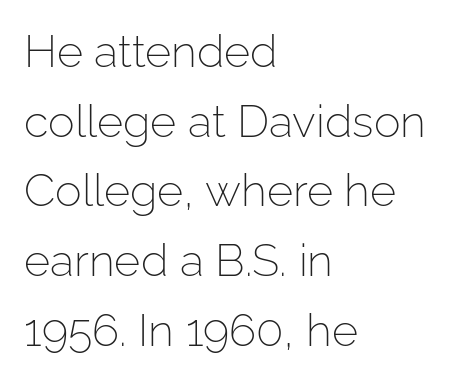
Is the letter spacing exaggerated? No — it looks like the ordinary default. Which margin do the lines hug? The left one — the right edge is uneven. Are there feet on the stems? There aren't — it's a sans. The strokes are not fattened; the text isn't bold. Does the lettering tilt? It doesn't — this is upright.
